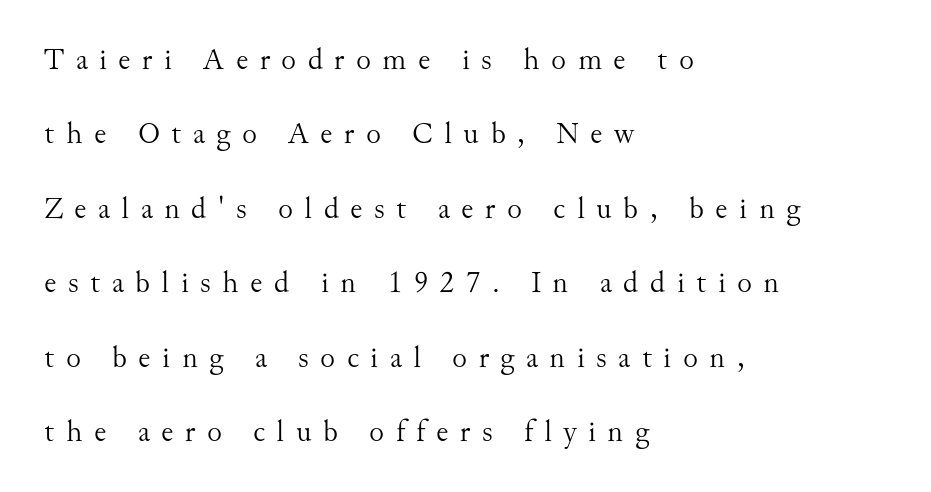
{"serif": "yes", "italic": "no", "bold": "no", "weight": "light", "width": "normal", "stroke_contrast": "medium", "x_height": "small", "monospaced": "no", "underline": "no", "align": "left", "line_spacing": "loose", "line_spacing_ratio": 2.4, "letter_spacing": "wide", "letter_spacing_em": 0.37, "glyph_px": 31}
